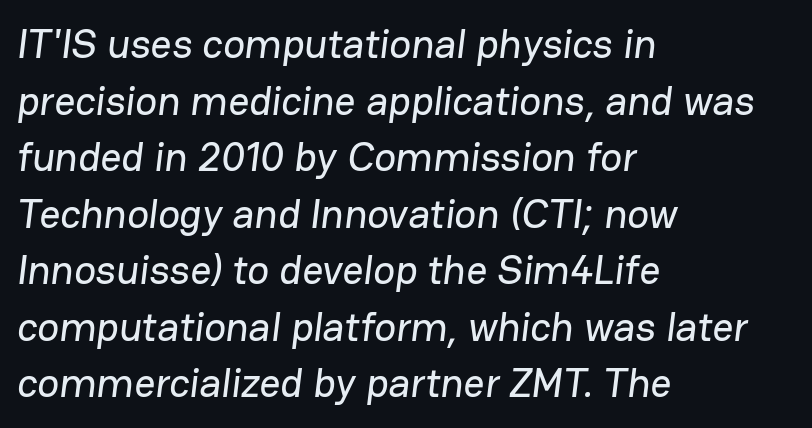
Q: Is the typeface a serif or a sans-serif typeface? A: Sans-serif.
Q: Is the text underlined? A: No.
Q: How is the paragraph aligned? A: Left-aligned.
Q: Is the spacing between letters normal or unusually wide? A: Normal.
Q: Is the spacing between lines tight, normal or loose? A: Normal.
Q: Width (condensed, normal, or wide)? A: Normal.
Q: Stroke contrast? A: Low.
Q: x-height? A: Medium.
Q: Monospaced? A: No.
